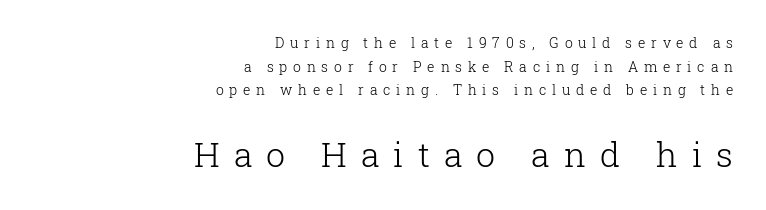
Check the space under the baseline: it is left empty. You could only call the tracking loose — the letters float apart. Does the copy run flush right? Yes — the right margin is perfectly even. The line-height multiplier appears to be the usual default. Size hierarchy here favors the trailing block over the leading one. Look at the bottom of the vertical strokes: they flare into serifs here.
